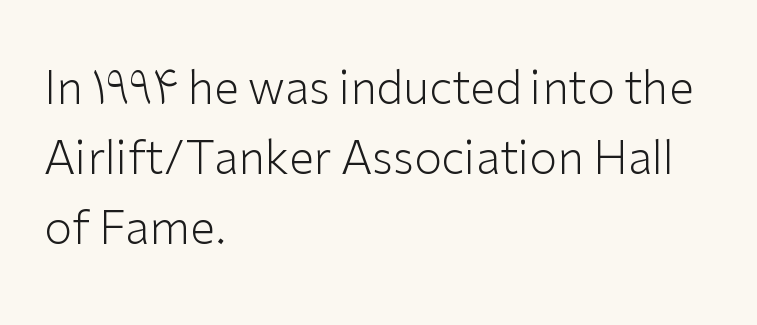
The string is rendered with underlining switched off. Caption: standard tracking, unaltered. Each letter keeps its own natural width here, so spacing adapts to shape. Stems here are at most as thick as an everyday book face. Note: no serifs on the glyphs. Style check: upright.
